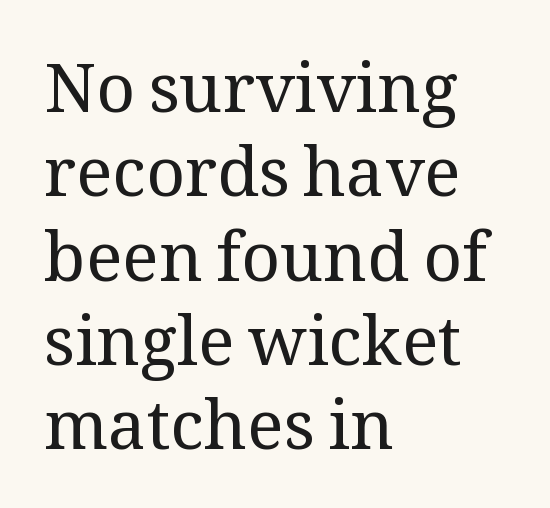
Q: Is the text bold? A: No.
Q: Is the text italic (slanted)? A: No, it is upright.
Q: Is the typeface a serif or a sans-serif typeface? A: Serif.
Q: Is the text underlined? A: No.
Q: How is the paragraph aligned? A: Left-aligned.
Q: Is the spacing between letters normal or unusually wide? A: Normal.
Q: Width (condensed, normal, or wide)? A: Normal.
Q: Stroke contrast? A: Medium.
Q: x-height? A: Medium.
Q: Monospaced? A: No.
